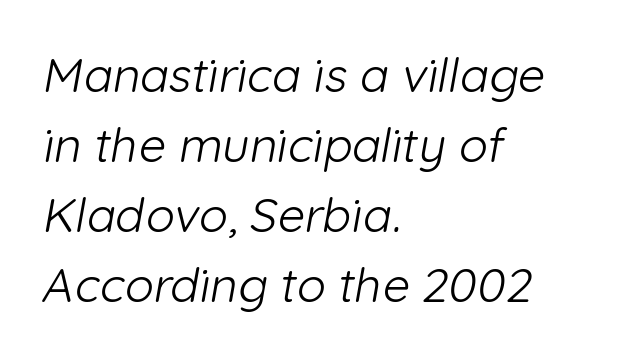
The face looks like a standard text weight, possibly lighter. Underline: absent. What stands out about the letter spacing? Nothing — it is the standard amount. Evenly set lines give the paragraph a standard silhouette.
